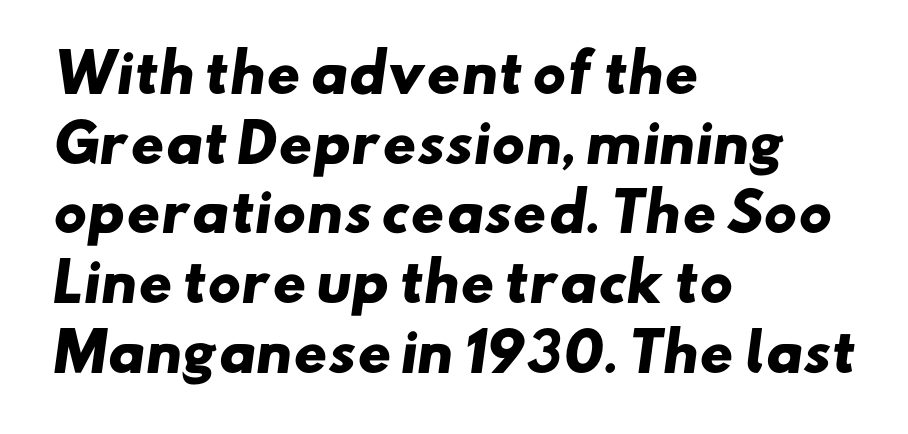
The image shows 52 px heavy, wide sans-serif type; set left-aligned, normal line spacing (1.34x), normal letter spacing, not underlined; low stroke contrast and a small x-height.
